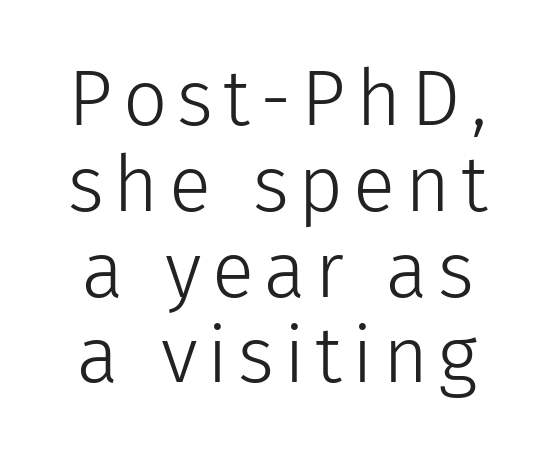
The image shows 78 px light sans-serif type, upright; set tight line spacing (1.1x), not underlined; low stroke contrast and a medium x-height.
